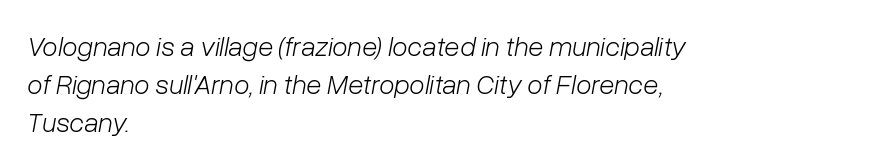
{"italic": "yes", "lean": "right", "slant_degrees": 10, "bold": "no", "weight": "light", "width": "normal", "stroke_contrast": "low", "x_height": "medium", "monospaced": "no", "underline": "no", "align": "left", "line_spacing": "normal", "line_spacing_ratio": 1.36, "letter_spacing": "normal", "letter_spacing_em": 0.0, "glyph_px": 28}
